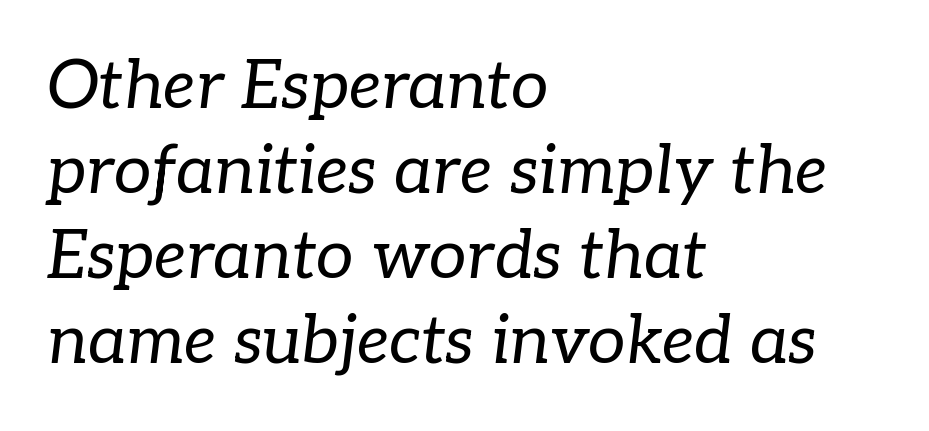
Little horizontal feet cap the strokes, marking this as serif type. Students, observe: this is what conventionally led text looks like. The specimen reads as italic at a glance. Is this a fixed-width face? No — the glyphs have proportional, varying widths. The letters look calm and open, with moderate or lighter stems.
